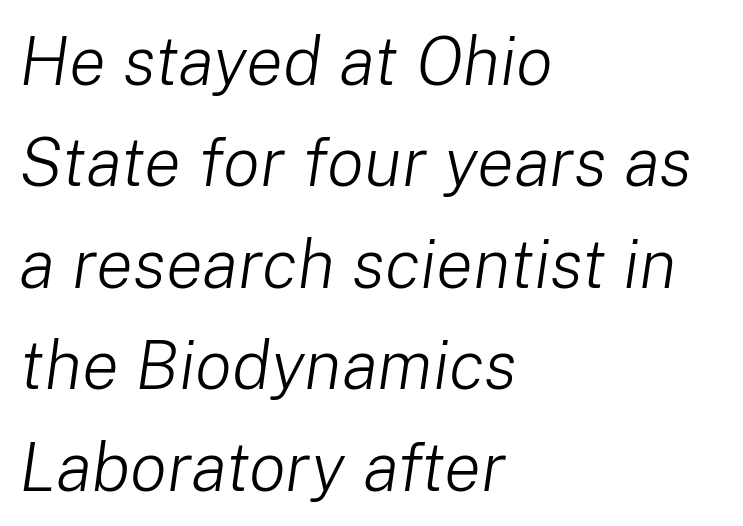
The image shows 69 px light type, italic (leaning right); set left-aligned, normal line spacing (1.47x), normal letter spacing, not underlined; low stroke contrast and a medium x-height.
